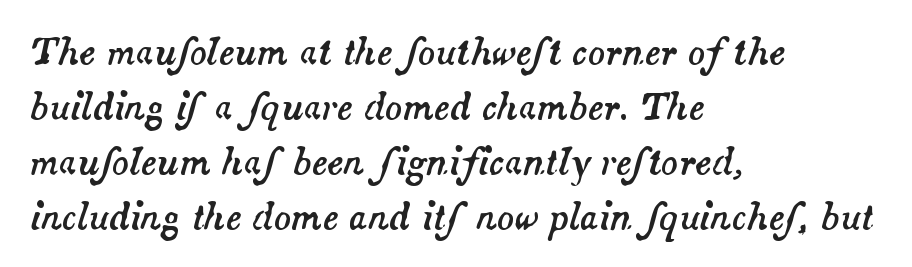
The image shows 35 px text type, italic (leaning right); set left-aligned, normal line spacing (1.57x), normal letter spacing, not underlined; medium stroke contrast and a small x-height.
